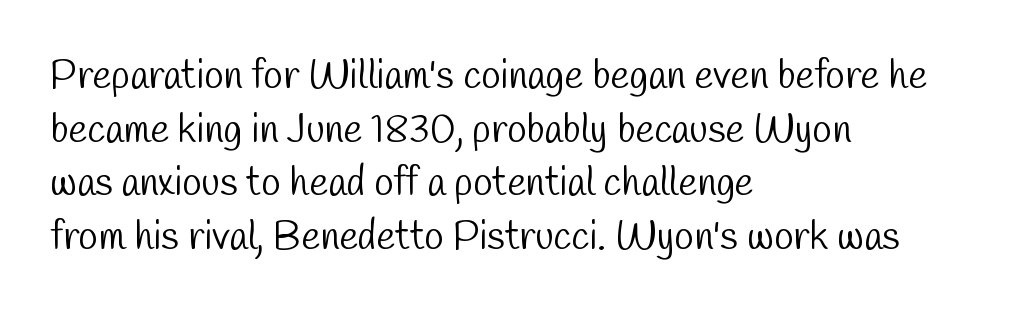
The image shows 40 px light, condensed sans-serif type; set left-aligned, normal line spacing (1.34x), normal letter spacing, not underlined; low stroke contrast and a medium x-height.
